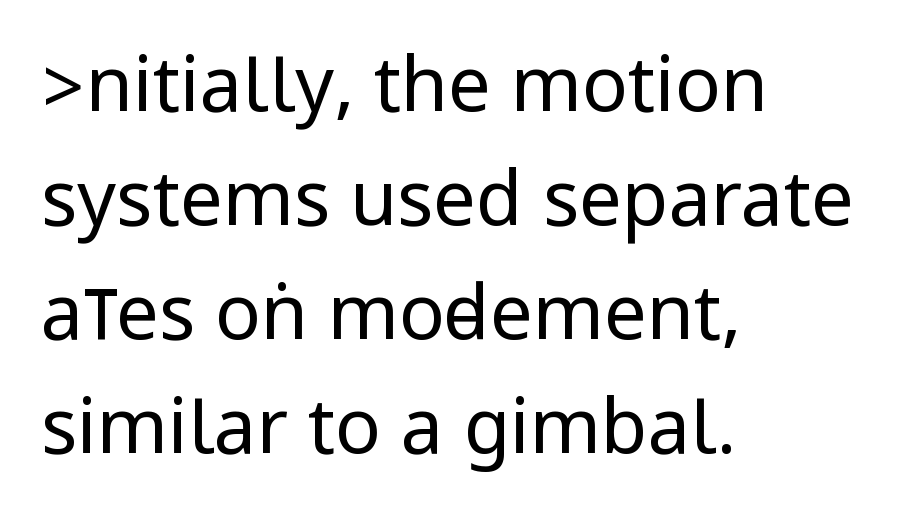
The image shows 76 px regular-weight, condensed sans-serif type, upright; set left-aligned, normal line spacing (1.5x), normal letter spacing, not underlined; low stroke contrast.
